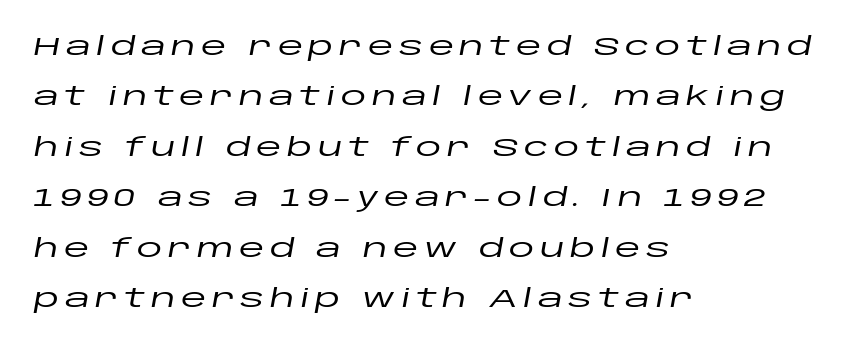
Q: Is the text italic (slanted)? A: Yes, it leans right by about 10 degrees.
Q: Is the text underlined? A: No.
Q: How is the paragraph aligned? A: Left-aligned.
Q: Is the spacing between letters normal or unusually wide? A: Unusually wide.
Q: Is the spacing between lines tight, normal or loose? A: Loose.
